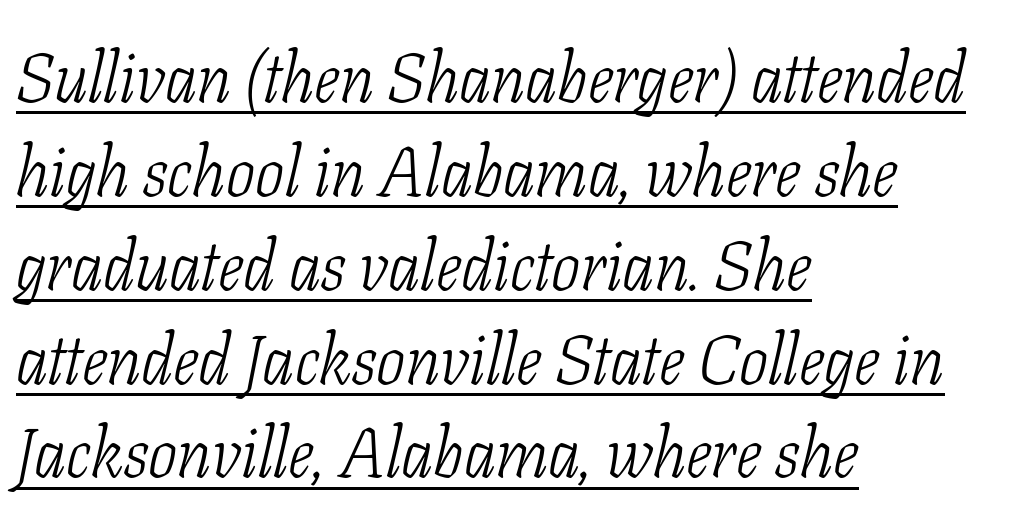
Note: serifs present on the glyphs. The paragraph has a hard left edge and a soft right edge. A quiet, ordinary-to-light weight characterises the typeface. Notice how a bar underscores the lettering throughout. Between one letter and the next there's only the usual sliver of space.
